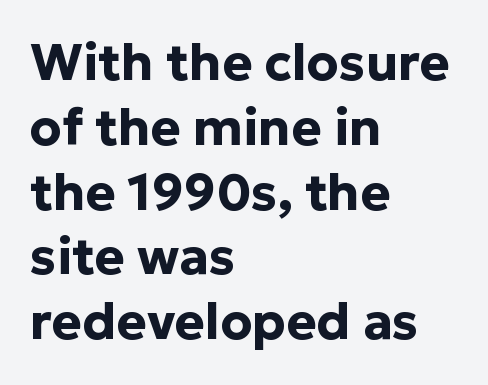
The image shows 51 px bold sans-serif type, upright; set left-aligned, normal line spacing (1.27x), normal letter spacing, not underlined; low stroke contrast and a medium x-height.
